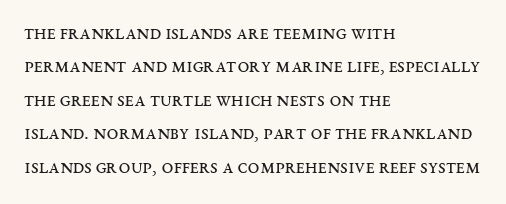
How would I describe the line gaps? Plain and ordinary. Weight: in the light-to-regular range. The type is set solid horizontally, with unmodified tracking. The lines are quadded left.
